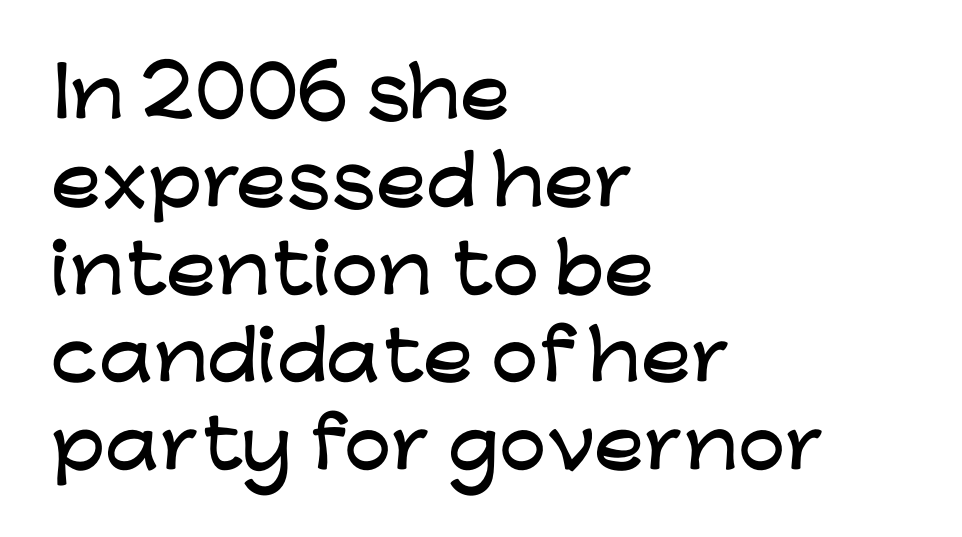
The image shows 67 px wide sans-serif type, upright; set left-aligned, normal line spacing (1.31x), normal letter spacing, not underlined; low stroke contrast and a medium x-height.
